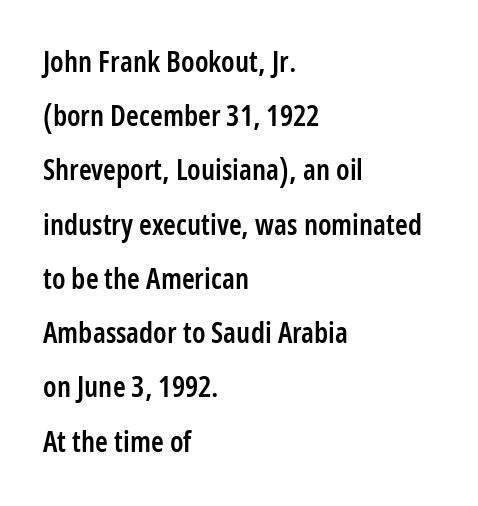
The image shows 29 px semibold, condensed sans-serif type, upright; set left-aligned, line spacing 1.87x, normal letter spacing, not underlined; low stroke contrast and a medium x-height.
